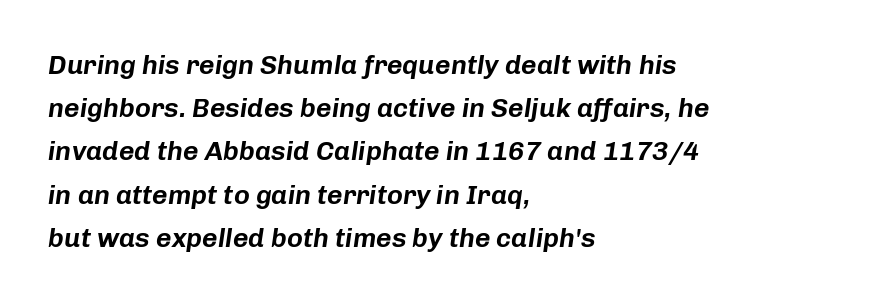
{"italic": "yes", "lean": "right", "slant_degrees": 8, "underline": "no", "align": "left", "line_spacing": "normal", "line_spacing_ratio": 1.6, "letter_spacing": "normal", "letter_spacing_em": 0.0, "glyph_px": 27}
